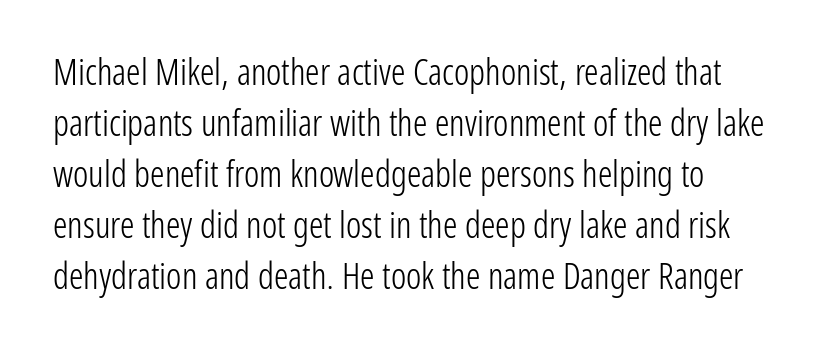
The lines sit at an ordinary, default distance from one another. Proportional: the letters do not fall into vertical columns. Rule under the text: the space is simply empty. Heaviness? Minimal to ordinary, like unemphasized prose. Observe the absence of serifs on each vertical stroke in this sample.
